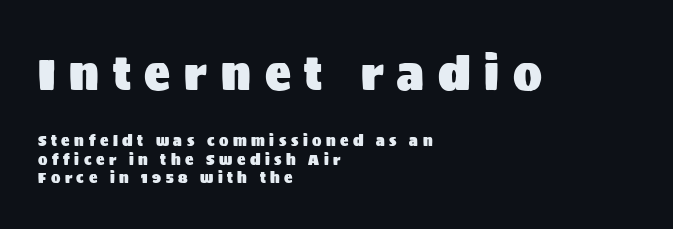
{"serif": "no", "italic": "no", "width": "normal", "stroke_contrast": "medium", "x_height": "large", "monospaced": "no", "underline": "no", "align": "left", "line_spacing": "normal", "line_spacing_ratio": 1.32, "letter_spacing": "wide", "letter_spacing_em": 0.32, "larger_block": "first", "size_ratio": 3.07, "glyph_px": 43}
